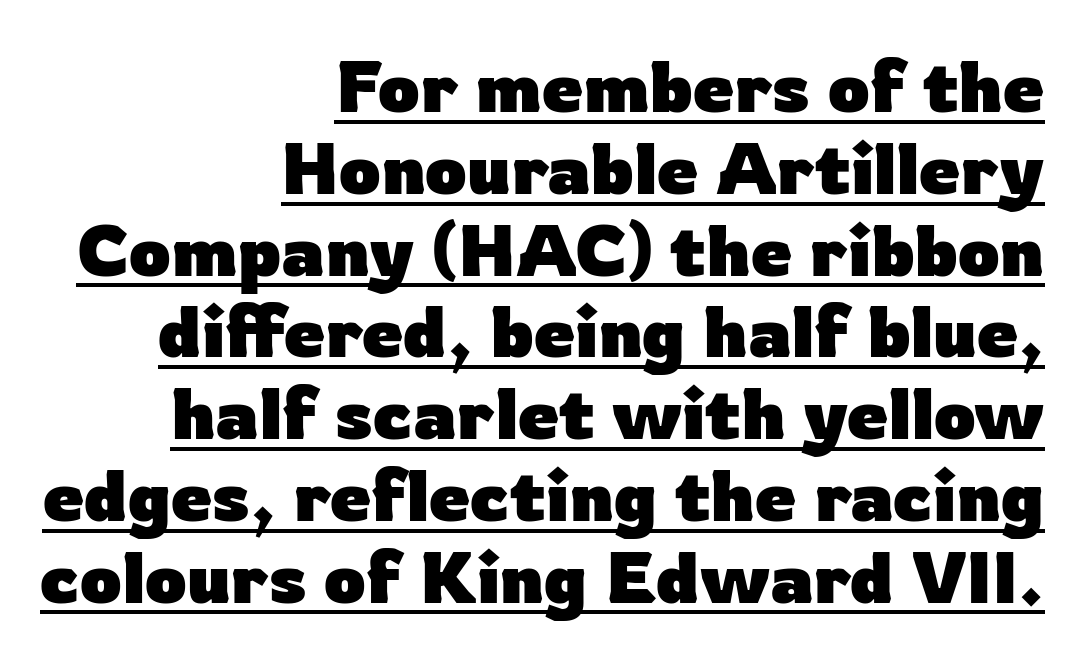
Q: Is the text bold? A: Yes.
Q: Is the text italic (slanted)? A: No, it is upright.
Q: Is the typeface a serif or a sans-serif typeface? A: Sans-serif.
Q: Is the text underlined? A: Yes.
Q: How is the paragraph aligned? A: Right-aligned.
Q: Is the spacing between letters normal or unusually wide? A: Normal.
Q: Is the spacing between lines tight, normal or loose? A: Tight.
Q: Width (condensed, normal, or wide)? A: Normal.
Q: Stroke contrast? A: Low.
Q: x-height? A: Medium.
Q: Monospaced? A: No.
